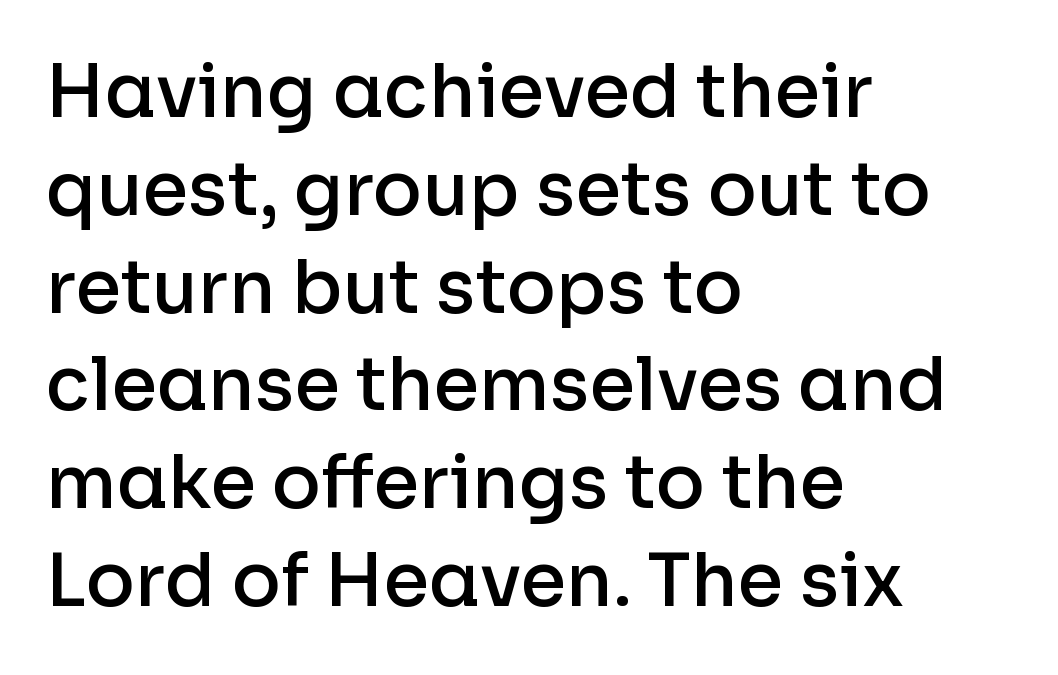
The designer went with a sans here, leaving each stem footless. Quick note: not italic, upright. Strokes here are thickened, but only to semibold level. The lines are quadded left. A typesetter would call this leading conventional body-copy spacing.
